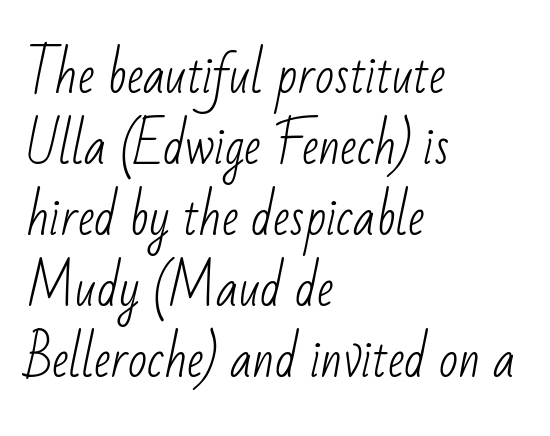
{"serif": "no", "bold": "no", "weight": "light", "width": "condensed", "stroke_contrast": "low", "x_height": "small", "monospaced": "no", "underline": "no", "align": "left", "line_spacing": "normal", "line_spacing_ratio": 1.42, "letter_spacing": "normal", "letter_spacing_em": 0.0, "glyph_px": 50}
